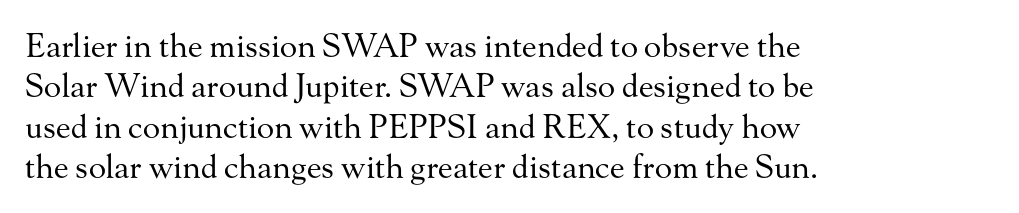
{"serif": "yes", "italic": "no", "bold": "no", "weight": "regular", "width": "normal", "stroke_contrast": "medium", "x_height": "small", "monospaced": "no", "underline": "no", "align": "left", "line_spacing": "normal", "line_spacing_ratio": 1.26, "letter_spacing": "normal", "letter_spacing_em": 0.0, "glyph_px": 32}
